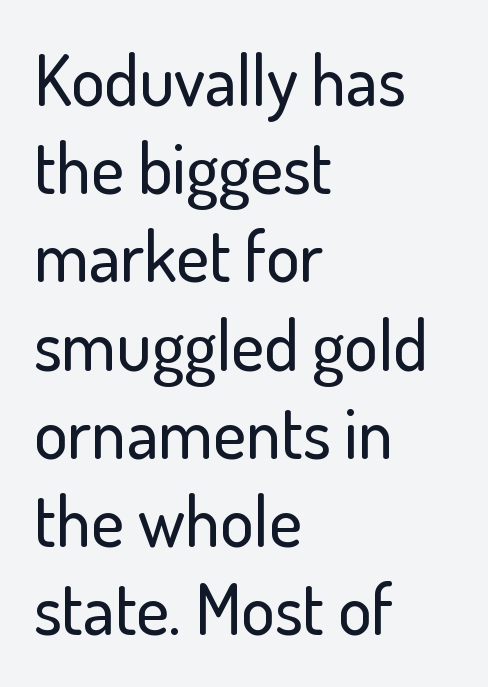
{"serif": "no", "italic": "no", "width": "normal", "stroke_contrast": "low", "x_height": "small", "monospaced": "no", "underline": "no", "align": "left", "line_spacing": "normal", "line_spacing_ratio": 1.26, "letter_spacing": "normal", "letter_spacing_em": 0.0, "glyph_px": 70}
